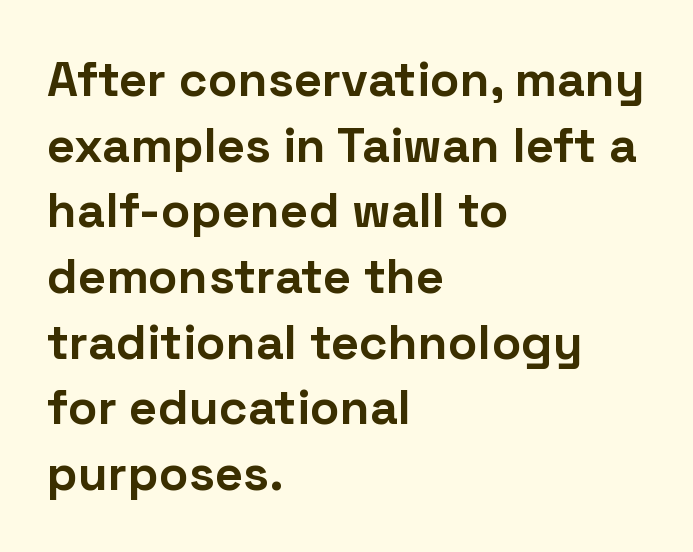
{"serif": "no", "italic": "no", "bold": "yes", "weight": "bold", "width": "normal", "stroke_contrast": "low", "x_height": "medium", "monospaced": "no", "underline": "no", "align": "left", "line_spacing": "normal", "line_spacing_ratio": 1.34, "letter_spacing": "normal", "letter_spacing_em": 0.0, "glyph_px": 49}
